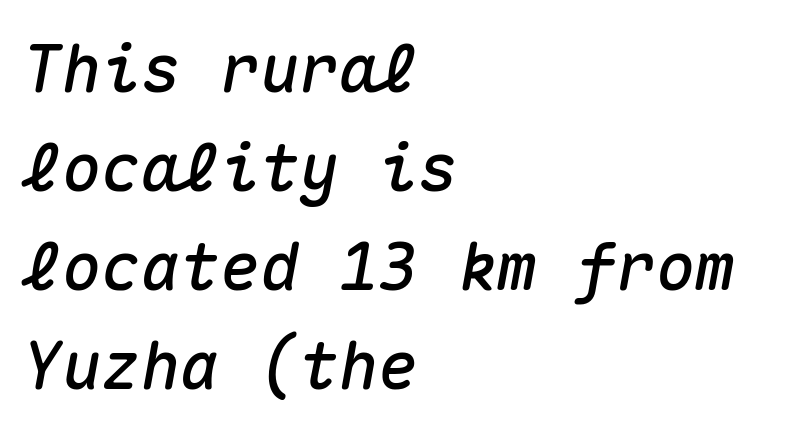
The image shows 66 px text type, italic (leaning right), monospaced; set left-aligned, normal line spacing (1.5x), normal letter spacing, not underlined; medium stroke contrast and a medium x-height.
